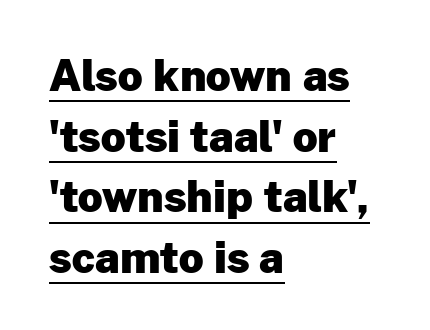
The image shows 43 px heavy sans-serif type, upright; set left-aligned, normal line spacing (1.41x), normal letter spacing, underlined; low stroke contrast and a medium x-height.
